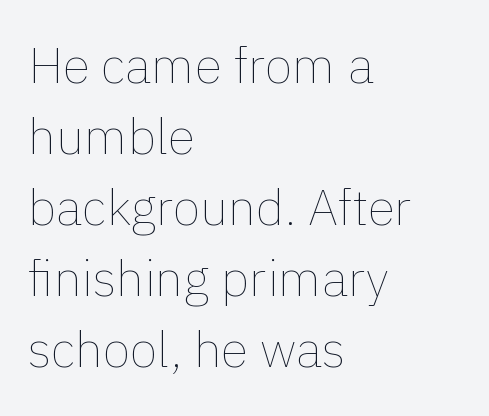
{"italic": "no", "bold": "no", "weight": "thin", "width": "normal", "stroke_contrast": "low", "x_height": "medium", "monospaced": "no", "underline": "no", "align": "left", "line_spacing": "normal", "line_spacing_ratio": 1.42, "letter_spacing": "normal", "letter_spacing_em": 0.0, "glyph_px": 50}
